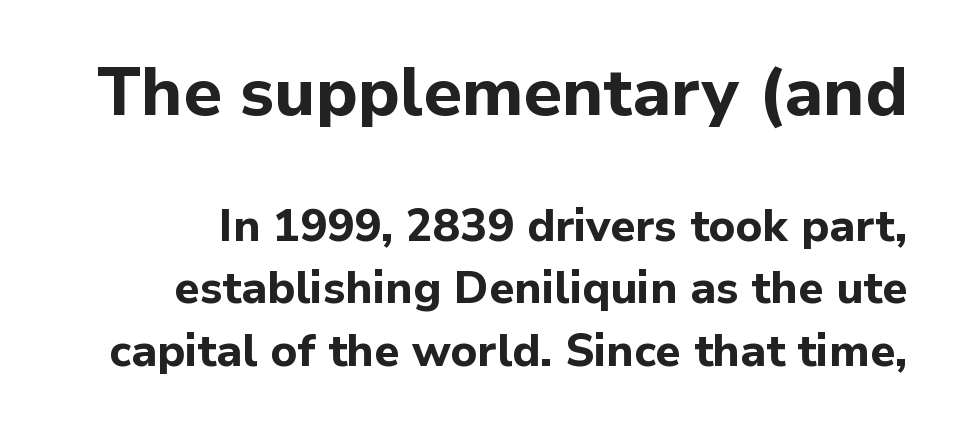
The image shows 68 px bold sans-serif type, upright; set normal line spacing (1.39x), normal letter spacing, not underlined; the first (top) block is 1.51x larger; low stroke contrast and a medium x-height.
